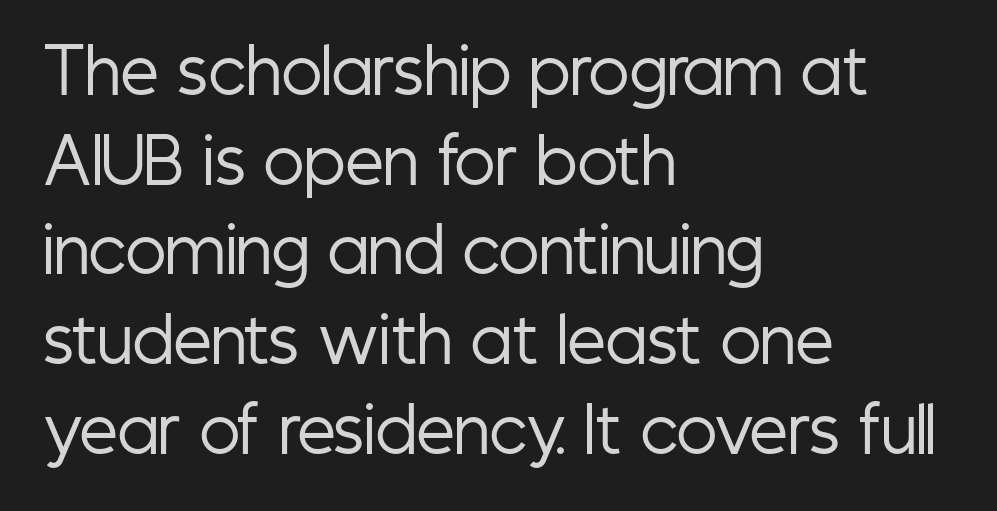
Just letters on the line, the space beneath them empty. Horizontally, the lines are justified to the leading edge only. Every character sits straight up, as roman type does. Leading: standard.
